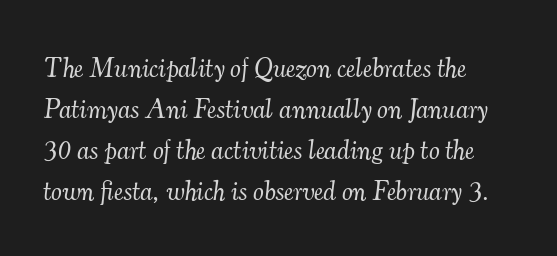
The image shows 27 px text type, italic (leaning right); set left-aligned, normal line spacing (1.52x), normal letter spacing, not underlined.
